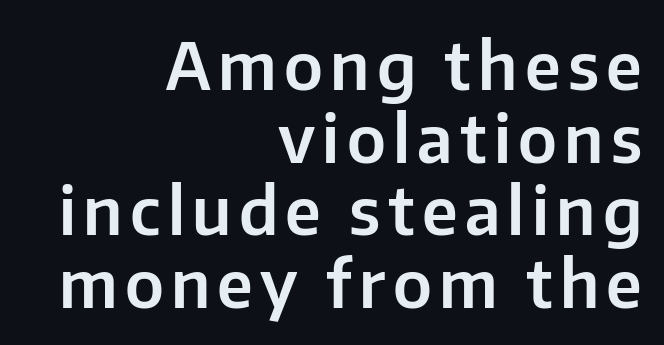
{"serif": "no", "italic": "no", "width": "normal", "stroke_contrast": "low", "x_height": "medium", "monospaced": "no", "underline": "no", "align": "right", "line_spacing": "tight", "line_spacing_ratio": 1.1, "glyph_px": 66}
